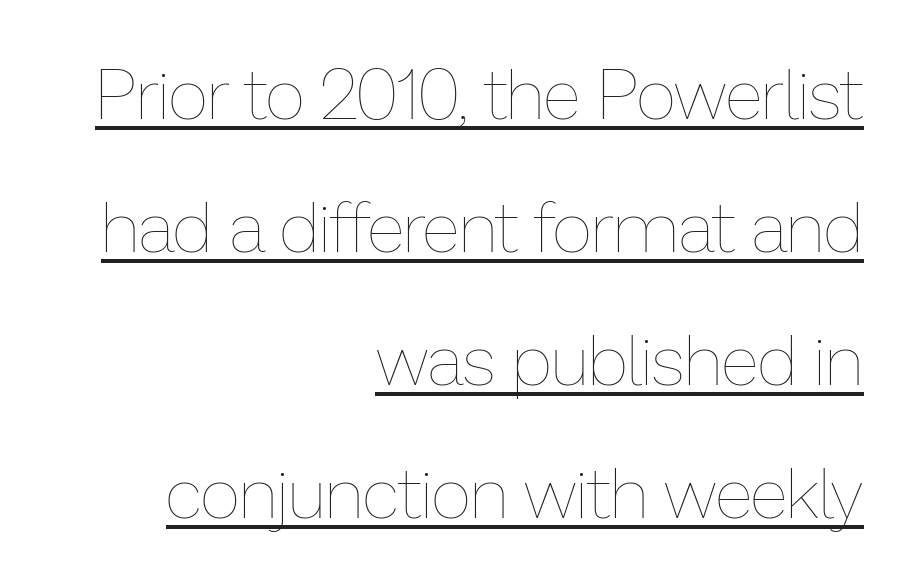
{"italic": "no", "bold": "no", "weight": "thin", "width": "normal", "stroke_contrast": "low", "x_height": "medium", "monospaced": "no", "underline": "yes", "align": "right", "line_spacing": "loose", "line_spacing_ratio": 1.9, "letter_spacing": "normal", "letter_spacing_em": 0.0, "glyph_px": 70}
